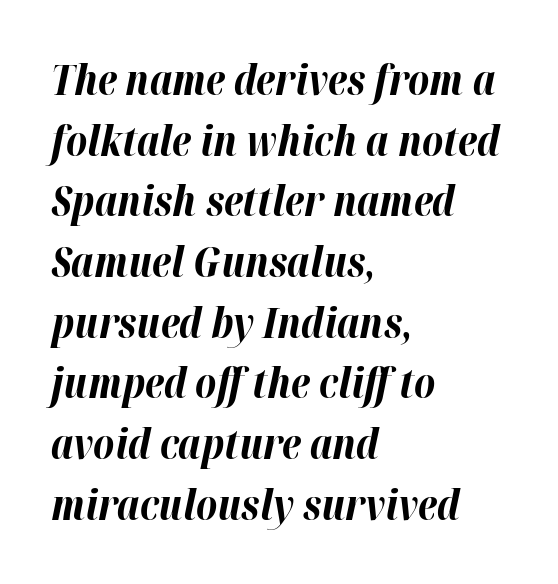
The image shows 41 px bold type, italic (leaning right); set left-aligned, normal line spacing (1.48x), normal letter spacing, not underlined; high stroke contrast and a medium x-height.
